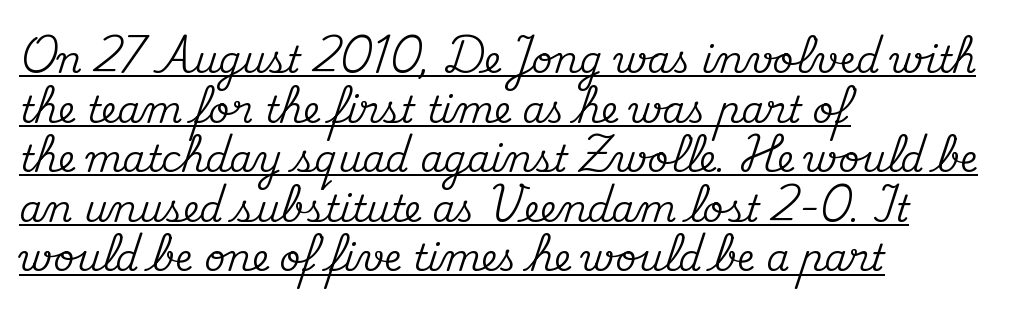
{"serif": "yes", "width": "normal", "stroke_contrast": "medium", "x_height": "small", "monospaced": "no", "underline": "yes", "align": "left", "line_spacing": "normal", "line_spacing_ratio": 1.34, "letter_spacing": "normal", "letter_spacing_em": 0.0, "glyph_px": 37}
